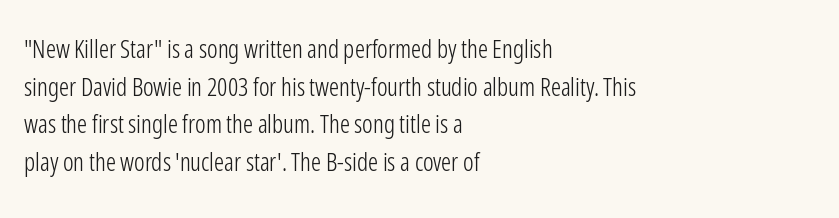
{"italic": "no", "bold": "no", "underline": "no", "align": "left", "line_spacing": "normal", "line_spacing_ratio": 1.51, "letter_spacing": "normal", "letter_spacing_em": 0.0, "glyph_px": 25}
